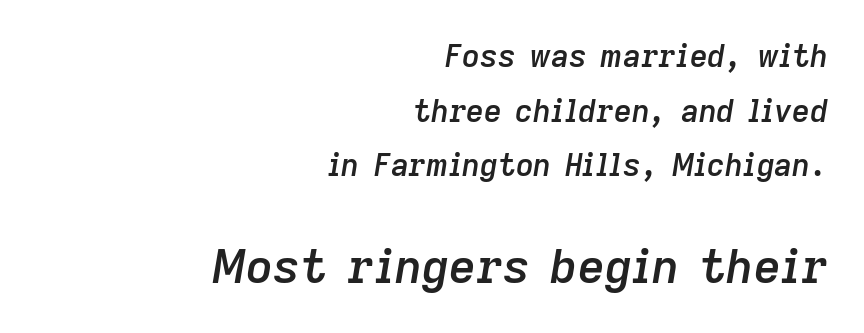
The image shows 47 px semibold type, italic (leaning right); set right-aligned, line spacing 1.76x, normal letter spacing, not underlined; the second (bottom) block is 1.52x larger; low stroke contrast and a medium x-height.
